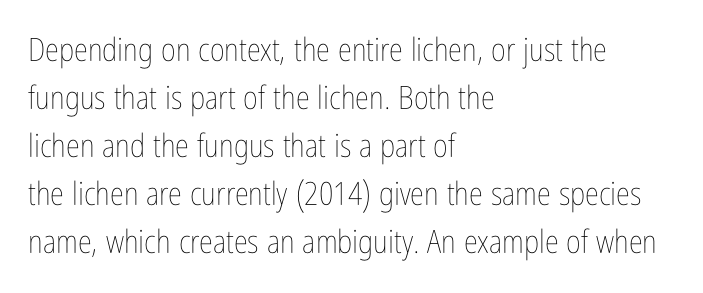
The image shows 32 px thin, condensed type, upright; set left-aligned, normal line spacing (1.5x), normal letter spacing, not underlined; low stroke contrast and a medium x-height.
